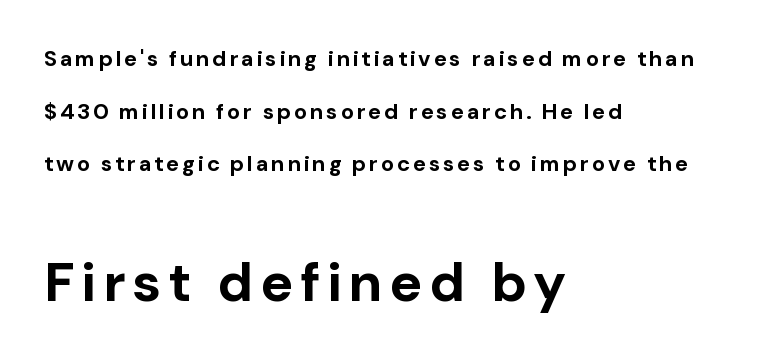
Honestly, the rows look like they've been pulled way apart. The designer went with a sans here, leaving each stem footless. Think of a printed novel: that variable character pitch is what you see here. Rule under the text: the space is simply empty.
